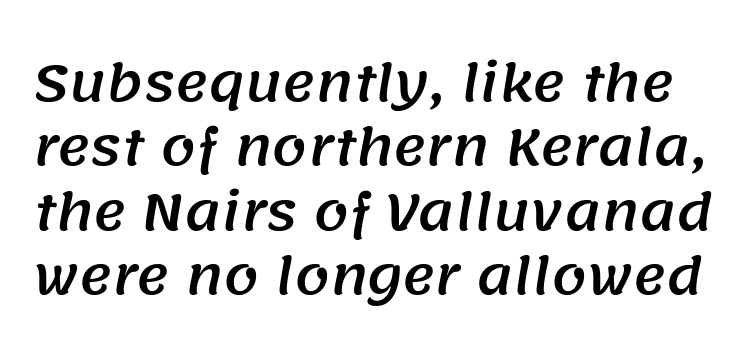
The image shows 50 px sans-serif type; set normal line spacing (1.29x), normal letter spacing, not underlined; medium stroke contrast and a large x-height.
